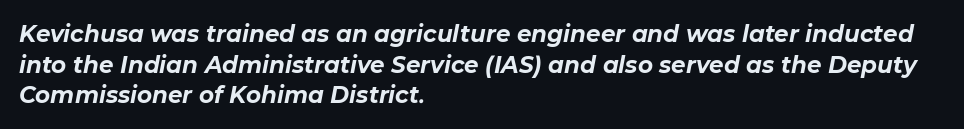
Q: Is the text bold? A: Yes.
Q: Is the text italic (slanted)? A: Yes, it leans right by about 11 degrees.
Q: Is the text underlined? A: No.
Q: How is the paragraph aligned? A: Left-aligned.
Q: Is the spacing between letters normal or unusually wide? A: Normal.
Q: Is the spacing between lines tight, normal or loose? A: Normal.
